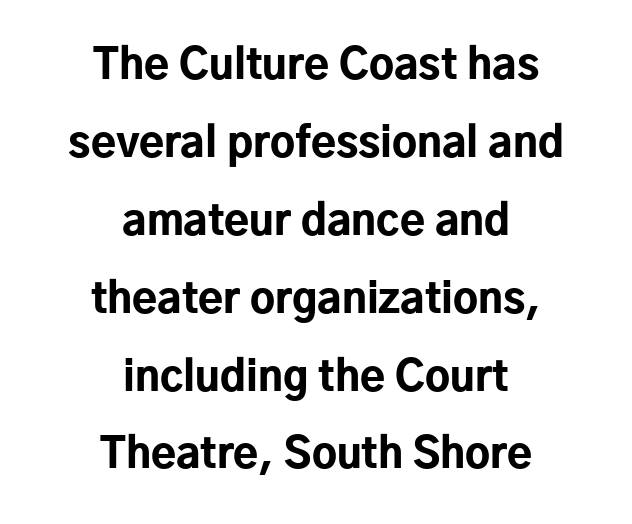
Q: Is the text bold? A: Yes.
Q: Is the text italic (slanted)? A: No, it is upright.
Q: Is the typeface a serif or a sans-serif typeface? A: Sans-serif.
Q: Is the text underlined? A: No.
Q: How is the paragraph aligned? A: Centered.
Q: Is the spacing between letters normal or unusually wide? A: Normal.
Q: Is the spacing between lines tight, normal or loose? A: Loose.
Q: Width (condensed, normal, or wide)? A: Normal.
Q: Stroke contrast? A: Low.
Q: x-height? A: Medium.
Q: Monospaced? A: No.
